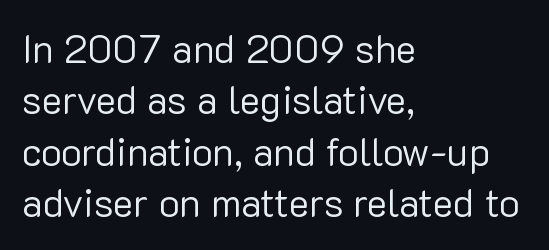
Q: Is the text bold? A: No.
Q: Is the text italic (slanted)? A: No, it is upright.
Q: Is the typeface a serif or a sans-serif typeface? A: Sans-serif.
Q: Is the text underlined? A: No.
Q: How is the paragraph aligned? A: Left-aligned.
Q: Is the spacing between letters normal or unusually wide? A: Normal.
Q: Is the spacing between lines tight, normal or loose? A: Normal.
Q: Width (condensed, normal, or wide)? A: Normal.
Q: Stroke contrast? A: Low.
Q: x-height? A: Medium.
Q: Monospaced? A: No.
